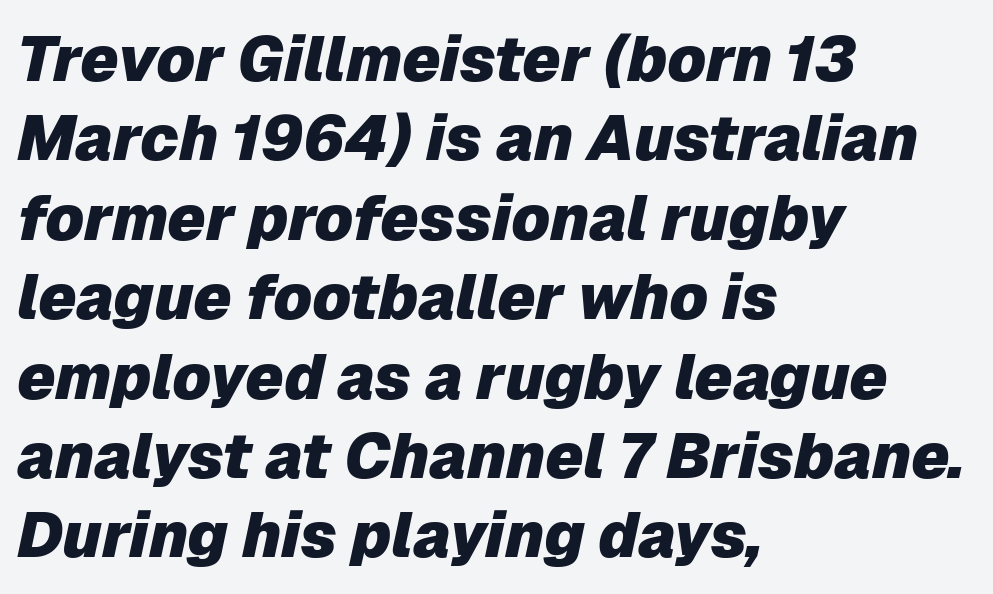
Q: Is the text bold? A: Yes.
Q: Is the text italic (slanted)? A: Yes, it leans right by about 12 degrees.
Q: Is the text underlined? A: No.
Q: How is the paragraph aligned? A: Left-aligned.
Q: Is the spacing between letters normal or unusually wide? A: Normal.
Q: Is the spacing between lines tight, normal or loose? A: Normal.
Q: Width (condensed, normal, or wide)? A: Normal.
Q: Stroke contrast? A: Low.
Q: x-height? A: Medium.
Q: Monospaced? A: No.
